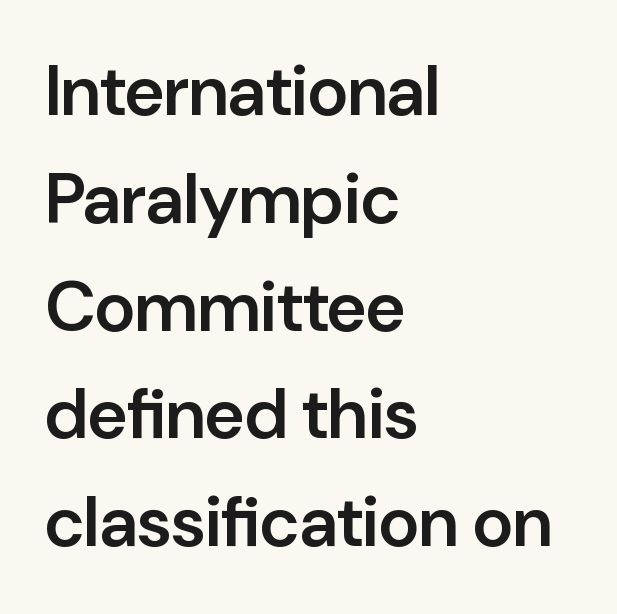
Serif or sans? Sans — the stroke terminals are bare. Stroke thickness is moderately raised; the sample reads as semibold. If you drew a line through each stem, it would be perfectly vertical. Descenders are the only things crossing below the line.
